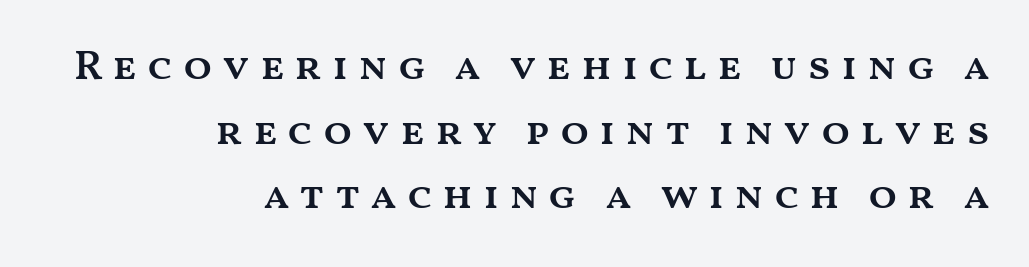
{"italic": "no", "bold": "semi", "weight": "semibold", "width": "wide", "stroke_contrast": "medium", "x_height": "medium", "monospaced": "no", "underline": "no", "align": "right", "line_spacing": "normal", "line_spacing_ratio": 1.54, "letter_spacing": "wide", "letter_spacing_em": 0.23, "glyph_px": 42}
